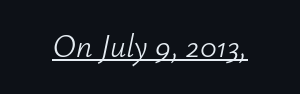
{"italic": "yes", "lean": "right", "slant_degrees": 12, "bold": "no", "weight": "light", "width": "normal", "stroke_contrast": "low", "x_height": "small", "monospaced": "no", "underline": "yes", "letter_spacing": "normal", "letter_spacing_em": 0.0, "glyph_px": 32}
